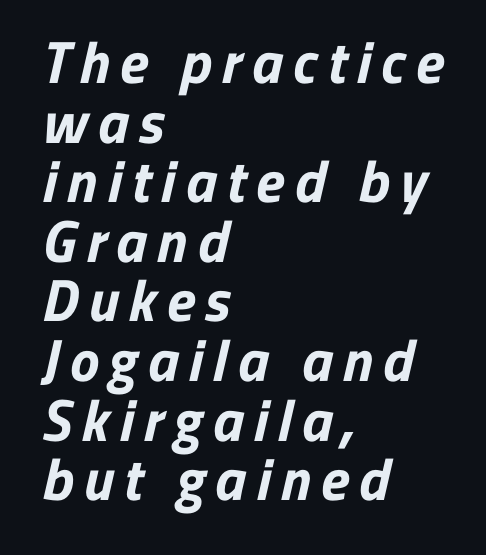
Pretty heavy lettering here — definitely bold. This rendering features lettering with no underline. Regarding serifs, this sample does without them. Do the characters align in a grid? No, the font is proportional. Regarding leading, the lines here are crowded together. In CSS terms this would be text-align: left.
